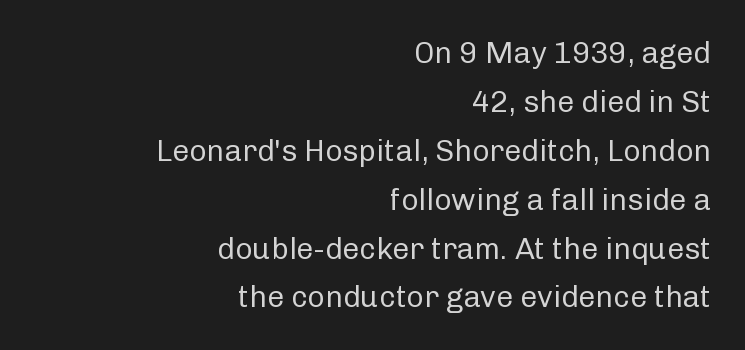
{"serif": "no", "italic": "no", "bold": "no", "weight": "regular", "width": "normal", "stroke_contrast": "low", "x_height": "medium", "monospaced": "no", "underline": "no", "align": "right", "line_spacing": "normal", "line_spacing_ratio": 1.63, "letter_spacing": "normal", "letter_spacing_em": 0.0, "glyph_px": 30}
